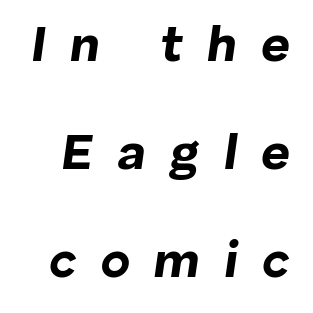
The image shows 50 px bold type, italic (leaning right); set loose line spacing (2.16x), unusually wide letter spacing (+0.48 em), not underlined; low stroke contrast and a medium x-height.
